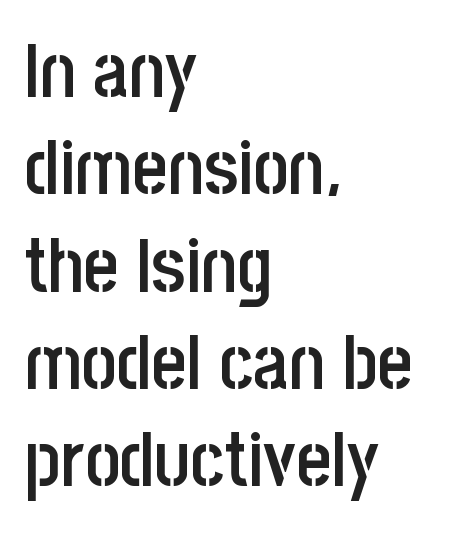
Q: Is the text bold? A: Semi-bold.
Q: Is the text italic (slanted)? A: No, it is upright.
Q: Is the typeface a serif or a sans-serif typeface? A: Sans-serif.
Q: Is the text underlined? A: No.
Q: How is the paragraph aligned? A: Left-aligned.
Q: Is the spacing between letters normal or unusually wide? A: Normal.
Q: Is the spacing between lines tight, normal or loose? A: Normal.
Q: Width (condensed, normal, or wide)? A: Condensed.
Q: Stroke contrast? A: Low.
Q: x-height? A: Large.
Q: Monospaced? A: No.
